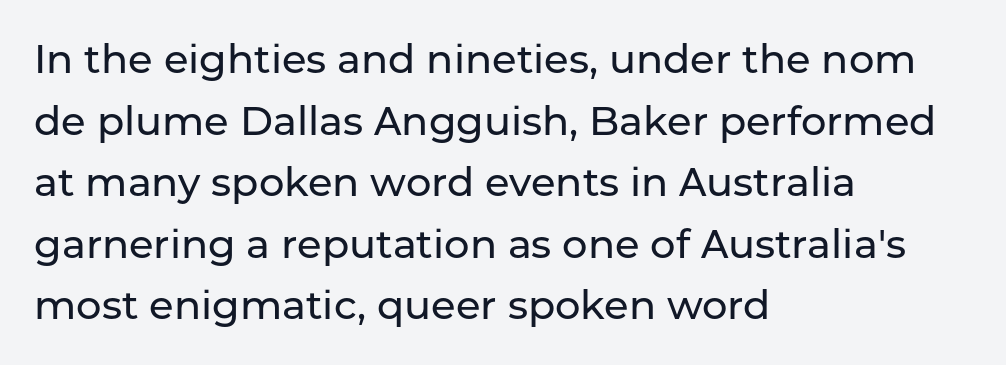
The image shows 40 px sans-serif type, upright; set left-aligned, normal line spacing (1.54x), normal letter spacing, not underlined; low stroke contrast and a medium x-height.
